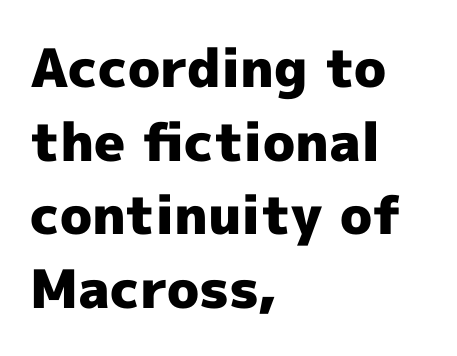
{"serif": "no", "italic": "no", "bold": "yes", "weight": "heavy", "width": "normal", "x_height": "medium", "monospaced": "no", "underline": "no", "align": "left", "line_spacing": "normal", "line_spacing_ratio": 1.39, "letter_spacing": "normal", "letter_spacing_em": 0.0, "glyph_px": 53}
